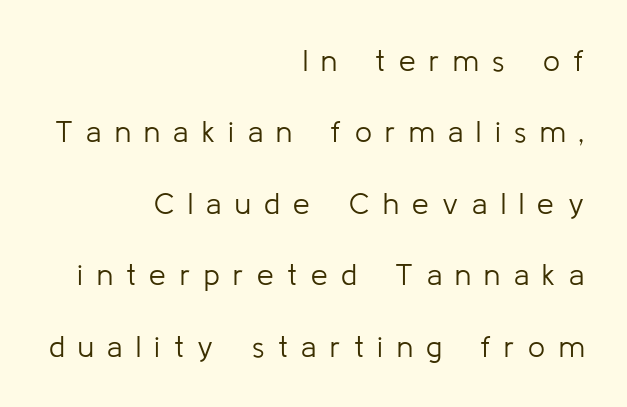
{"serif": "no", "italic": "no", "bold": "no", "weight": "light", "width": "normal", "stroke_contrast": "low", "x_height": "medium", "monospaced": "no", "underline": "no", "align": "right", "line_spacing": "loose", "line_spacing_ratio": 2.38, "letter_spacing": "wide", "letter_spacing_em": 0.45, "glyph_px": 30}
